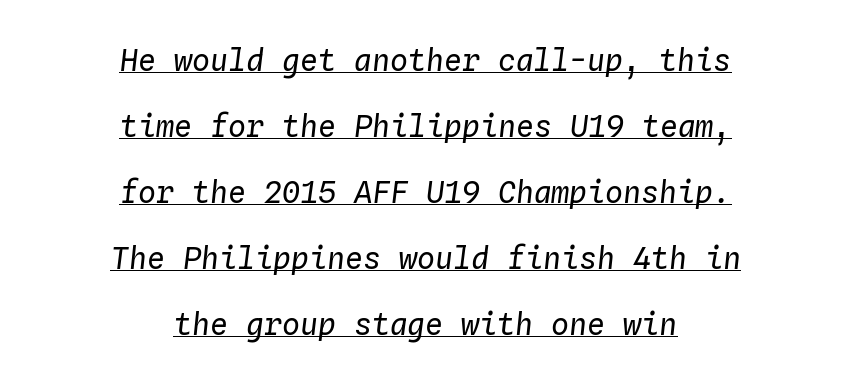
The image shows 30 px regular-weight type, italic (leaning right), monospaced; set centered, loose line spacing (2.2x), normal letter spacing, underlined; low stroke contrast and a medium x-height.
